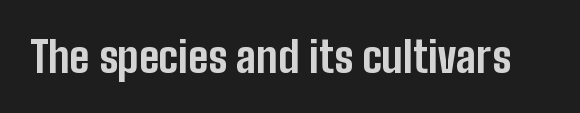
Q: Is the text bold? A: Yes.
Q: Is the text italic (slanted)? A: No, it is upright.
Q: Is the typeface a serif or a sans-serif typeface? A: Sans-serif.
Q: Is the text underlined? A: No.
Q: Is the spacing between letters normal or unusually wide? A: Normal.
Q: Width (condensed, normal, or wide)? A: Condensed.
Q: Stroke contrast? A: Low.
Q: x-height? A: Medium.
Q: Monospaced? A: No.
